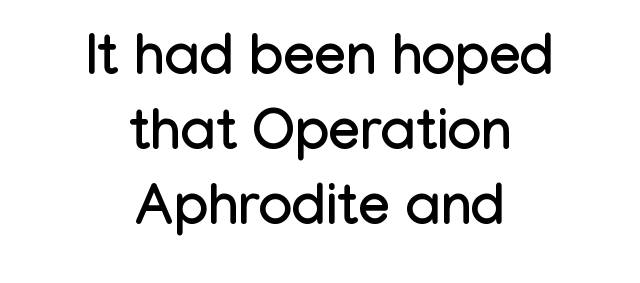
The image shows 57 px condensed sans-serif type, upright; set centered, normal line spacing (1.32x), normal letter spacing, not underlined; low stroke contrast and a medium x-height.
